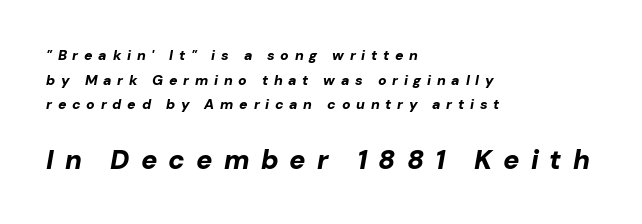
The image shows 27 px bold type, italic (leaning right); set left-aligned, line spacing 1.76x, unusually wide letter spacing (+0.41 em), not underlined; the second (bottom) block is 1.93x larger.
